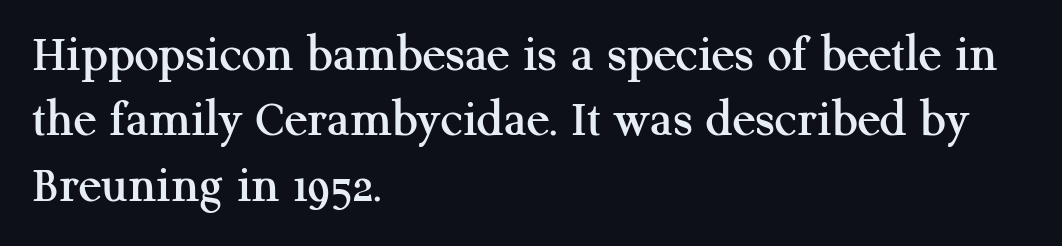
Q: Is the text italic (slanted)? A: No, it is upright.
Q: Is the typeface a serif or a sans-serif typeface? A: Serif.
Q: Is the text underlined? A: No.
Q: How is the paragraph aligned? A: Left-aligned.
Q: Is the spacing between letters normal or unusually wide? A: Normal.
Q: Width (condensed, normal, or wide)? A: Normal.
Q: Stroke contrast? A: Medium.
Q: x-height? A: Medium.
Q: Monospaced? A: No.
